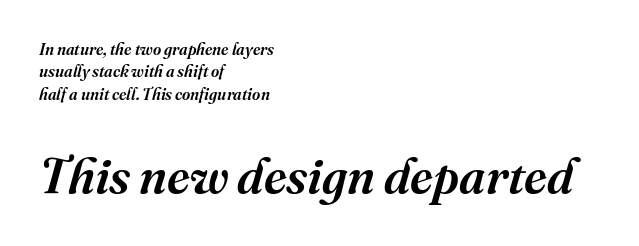
The image shows 49 px serif type, italic (leaning right); set left-aligned, normal line spacing (1.4x), normal letter spacing, not underlined; the second (bottom) block is 3.06x larger; medium stroke contrast and a medium x-height.
